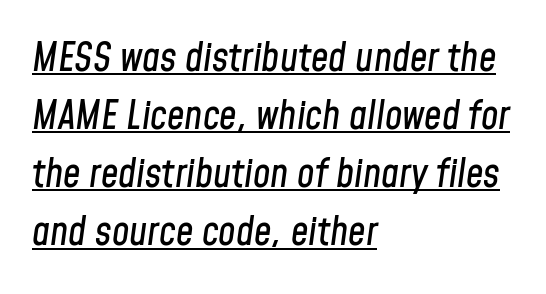
Proportional: the letters do not fall into vertical columns. In designer terms, the underline attribute is active on this setting. There's an unmistakable incline to the writing here. Characters follow at the spacing the type designer built in.
